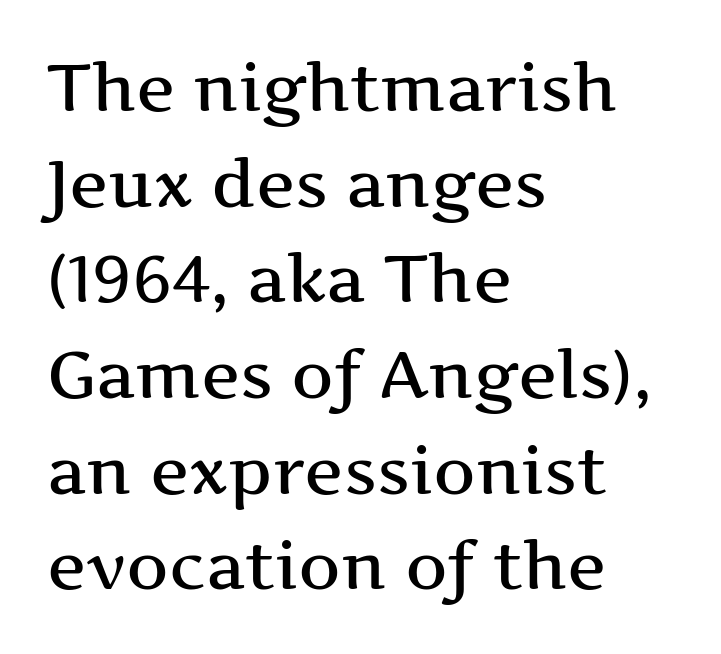
The image shows 66 px wide serif type, upright; set left-aligned, normal line spacing (1.45x), normal letter spacing, not underlined; medium stroke contrast and a medium x-height.
